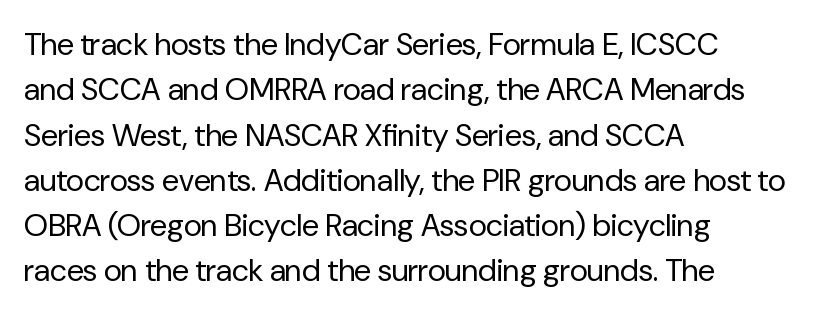
{"serif": "no", "italic": "no", "bold": "no", "weight": "regular", "width": "normal", "stroke_contrast": "low", "x_height": "medium", "monospaced": "no", "underline": "no", "align": "left", "line_spacing": "normal", "line_spacing_ratio": 1.46, "letter_spacing": "normal", "letter_spacing_em": 0.0, "glyph_px": 31}
